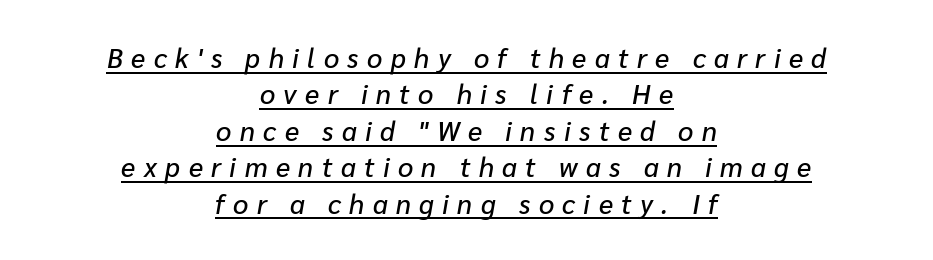
{"italic": "yes", "lean": "right", "slant_degrees": 10, "underline": "yes", "align": "center", "line_spacing": "normal", "line_spacing_ratio": 1.35, "letter_spacing": "wide", "letter_spacing_em": 0.31, "glyph_px": 27}
